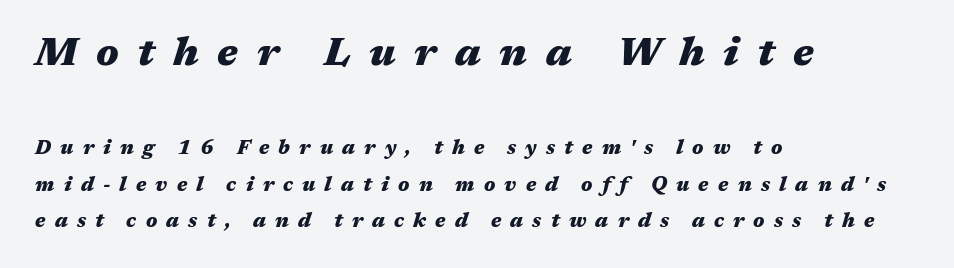
The image shows 40 px heavy, wide type, italic (leaning right); set left-aligned, line spacing 1.81x, unusually wide letter spacing (+0.46 em), not underlined; the first (top) block is 2.0x larger; medium stroke contrast and a medium x-height.
